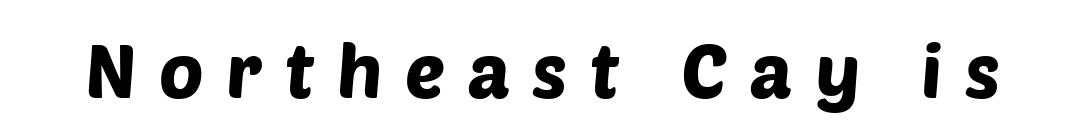
{"serif": "no", "width": "normal", "stroke_contrast": "low", "x_height": "large", "monospaced": "no", "underline": "no", "letter_spacing": "wide", "letter_spacing_em": 0.3, "glyph_px": 75}
